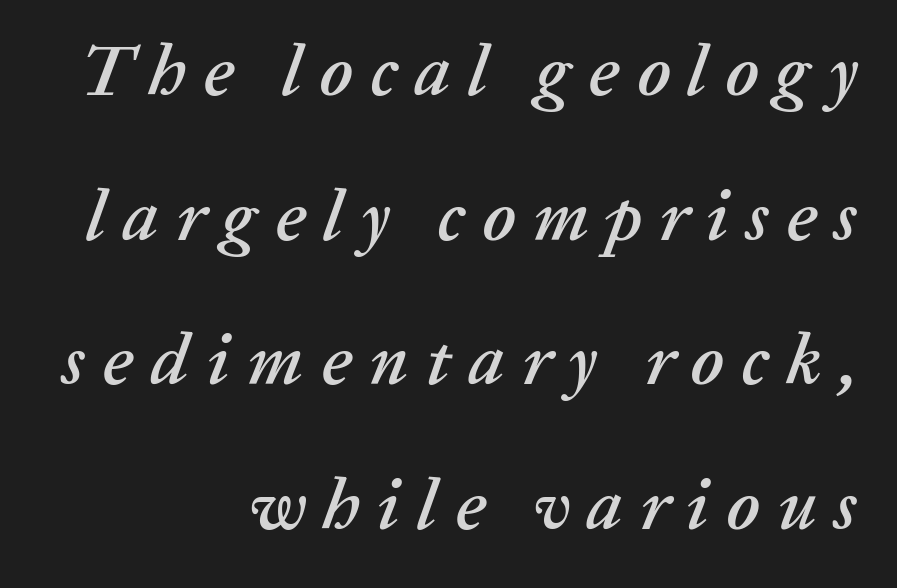
{"italic": "yes", "lean": "right", "slant_degrees": 20, "width": "normal", "stroke_contrast": "low", "x_height": "medium", "monospaced": "no", "underline": "no", "align": "right", "line_spacing": "loose", "line_spacing_ratio": 2.01, "letter_spacing": "wide", "letter_spacing_em": 0.24, "glyph_px": 72}
